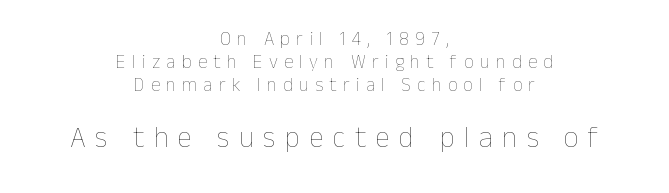
Type size steps up from the first block to the second. Characters follow at a spacing far wider than the type designer built in. The whitespace from short lines is split evenly between both sides. Is this a fixed-width face? No — the glyphs have proportional, varying widths. In terms of posture, this sample is upright. Stems and bowls with no extra thickness — not bold.
